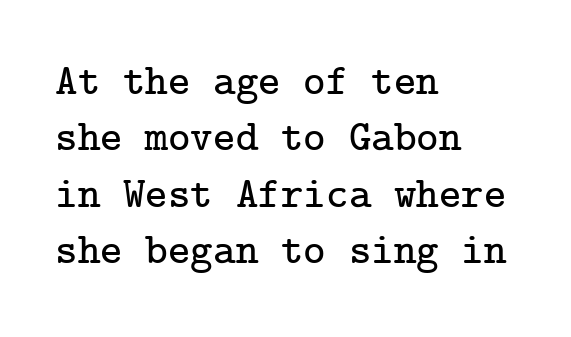
The image shows 43 px serif type, upright; set left-aligned, normal line spacing (1.31x), normal letter spacing, not underlined; low stroke contrast and a medium x-height.
